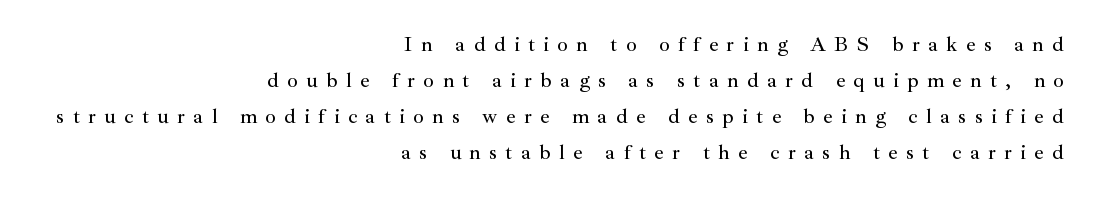
The image shows 21 px text type, upright; set right-aligned, line spacing 1.72x, unusually wide letter spacing (+0.4 em), not underlined.
